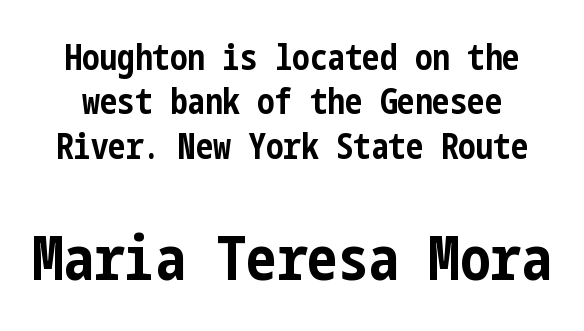
The image shows 61 px bold, condensed sans-serif type, upright; set normal line spacing (1.27x), normal letter spacing, not underlined; the second (bottom) block is 1.74x larger; low stroke contrast and a medium x-height.
